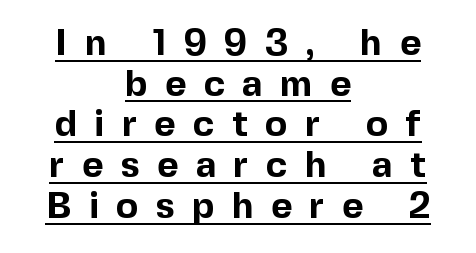
{"serif": "no", "italic": "no", "bold": "yes", "weight": "bold", "width": "normal", "x_height": "medium", "monospaced": "no", "underline": "yes", "align": "center", "line_spacing": "tight", "line_spacing_ratio": 1.1, "letter_spacing": "wide", "letter_spacing_em": 0.47, "glyph_px": 37}
